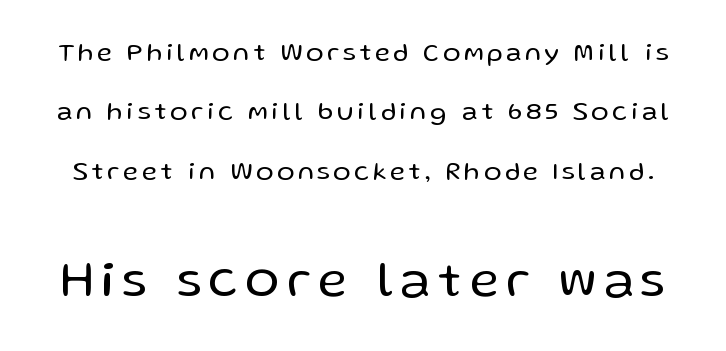
The image shows 51 px regular-weight sans-serif type, upright; set loose line spacing (2.28x), not underlined; the second (bottom) block is 1.96x larger; low stroke contrast and a medium x-height.
